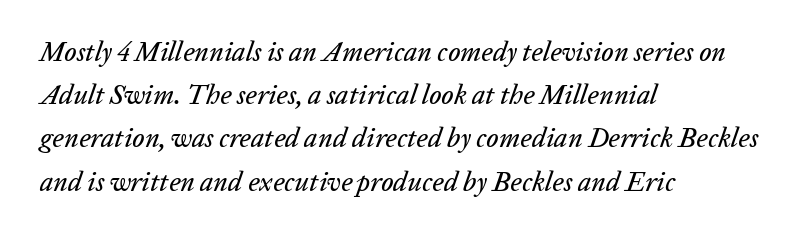
Q: Is the text italic (slanted)? A: Yes, it leans right by about 20 degrees.
Q: Is the text underlined? A: No.
Q: How is the paragraph aligned? A: Left-aligned.
Q: Is the spacing between letters normal or unusually wide? A: Normal.
Q: Is the spacing between lines tight, normal or loose? A: Normal.
